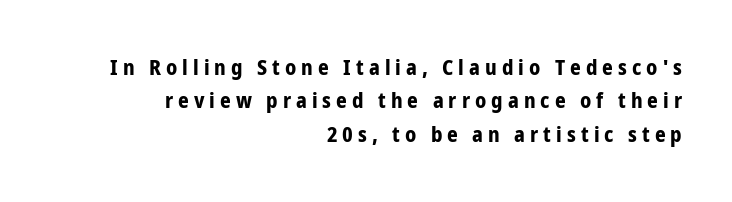
The image shows 21 px bold type, upright; set right-aligned, normal line spacing (1.59x), unusually wide letter spacing (+0.24 em), not underlined.
